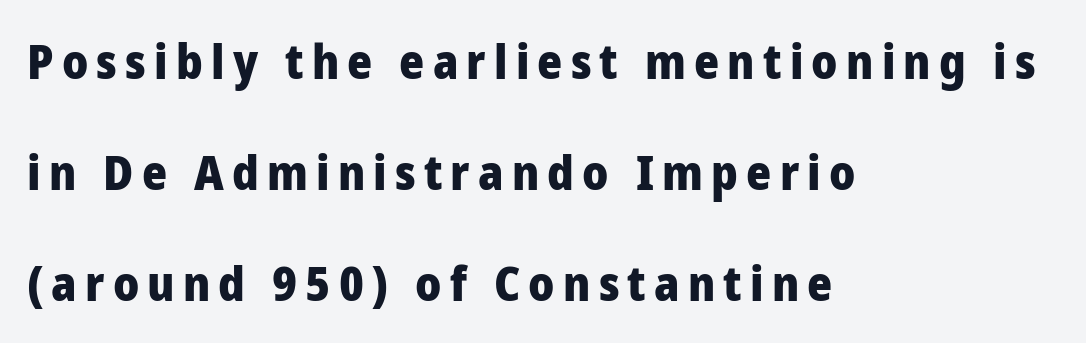
How would I describe the line gaps? Wide and relaxed. No italicization has been applied; the sample stays upright. Thick stems and heavy bowls — unmistakably bold. A typesetter would call this proportional, since set widths differ per character.
